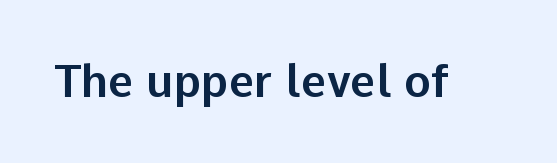
Q: Is the text italic (slanted)? A: No, it is upright.
Q: Is the typeface a serif or a sans-serif typeface? A: Sans-serif.
Q: Is the text underlined? A: No.
Q: Is the spacing between letters normal or unusually wide? A: Normal.
Q: Width (condensed, normal, or wide)? A: Normal.
Q: Stroke contrast? A: Low.
Q: x-height? A: Medium.
Q: Monospaced? A: No.
